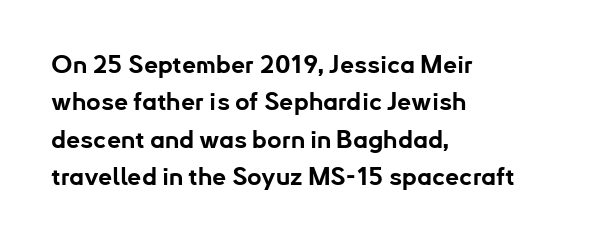
Baseline-to-baseline distance is the conventional proportion of letter height. The typesetter chose a ragged-right arrangement here. The zone under the glyphs is completely vacant. Typesetter's note: full bold, strokes at maximum text heaviness. In terms of posture, this sample is upright. The horizontal fit of the characters is conventional and even.
